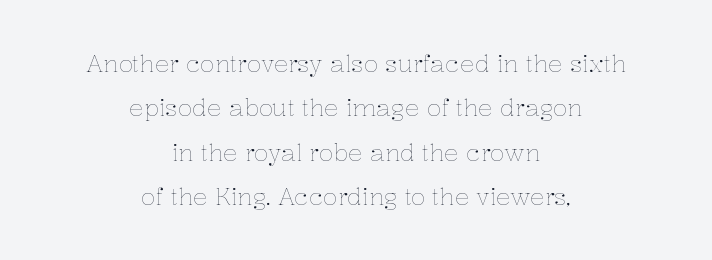
{"italic": "no", "bold": "no", "underline": "no", "align": "center", "line_spacing_ratio": 1.85, "letter_spacing": "normal", "letter_spacing_em": 0.0, "glyph_px": 24}
